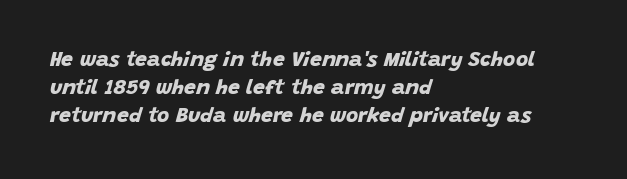
{"bold": "yes", "underline": "no", "align": "left", "line_spacing": "normal", "line_spacing_ratio": 1.34, "letter_spacing": "normal", "letter_spacing_em": 0.0, "glyph_px": 21}
